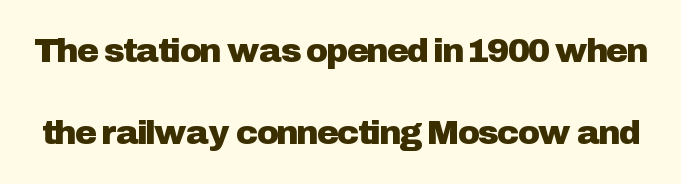
Underline: absent. The gaps between neighbouring characters are ordinary and unremarkable. This block would shrink considerably if given ordinary leading; it's expanded now. Does the lettering tilt? It doesn't — this is upright.
